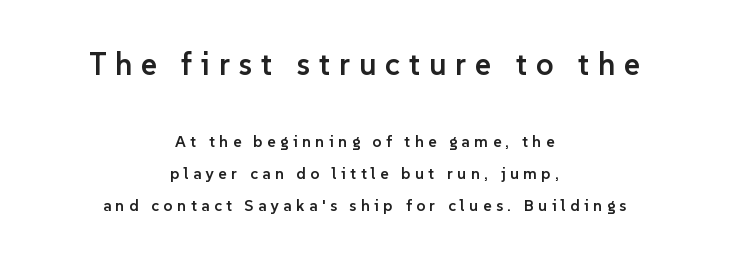
Q: Is the text bold? A: Semi-bold.
Q: Is the text italic (slanted)? A: No, it is upright.
Q: Is the typeface a serif or a sans-serif typeface? A: Sans-serif.
Q: Is the text underlined? A: No.
Q: How is the paragraph aligned? A: Centered.
Q: Is the spacing between letters normal or unusually wide? A: Unusually wide.
Q: Is the spacing between lines tight, normal or loose? A: Loose.
Q: Which block of text is set in a larger size, the first (top) or the second (bottom)? A: The first (top) one.
Q: Width (condensed, normal, or wide)? A: Normal.
Q: Stroke contrast? A: Low.
Q: x-height? A: Medium.
Q: Monospaced? A: No.
